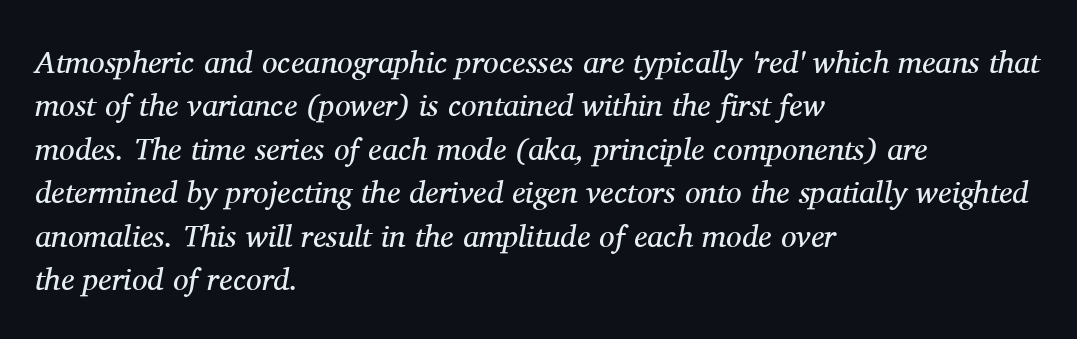
{"serif": "yes", "italic": "yes", "lean": "right", "slant_degrees": 11, "bold": "no", "weight": "regular", "width": "normal", "stroke_contrast": "medium", "x_height": "medium", "monospaced": "no", "underline": "no", "align": "left", "line_spacing": "normal", "line_spacing_ratio": 1.4, "letter_spacing": "normal", "letter_spacing_em": 0.0, "glyph_px": 31}
